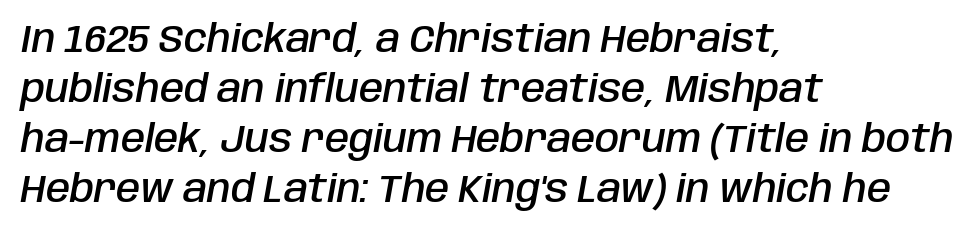
Q: Is the text bold? A: Semi-bold.
Q: Is the text italic (slanted)? A: Yes, it leans right by about 10 degrees.
Q: Is the text underlined? A: No.
Q: How is the paragraph aligned? A: Left-aligned.
Q: Is the spacing between letters normal or unusually wide? A: Normal.
Q: Is the spacing between lines tight, normal or loose? A: Normal.
Q: Width (condensed, normal, or wide)? A: Condensed.
Q: Stroke contrast? A: Low.
Q: x-height? A: Large.
Q: Monospaced? A: No.
